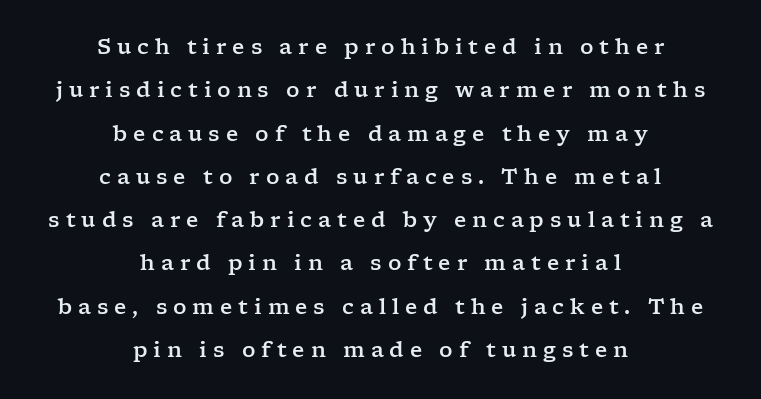
Q: Is the text italic (slanted)? A: No, it is upright.
Q: Is the text underlined? A: No.
Q: How is the paragraph aligned? A: Centered.
Q: Is the spacing between letters normal or unusually wide? A: Unusually wide.
Q: Is the spacing between lines tight, normal or loose? A: Loose.
